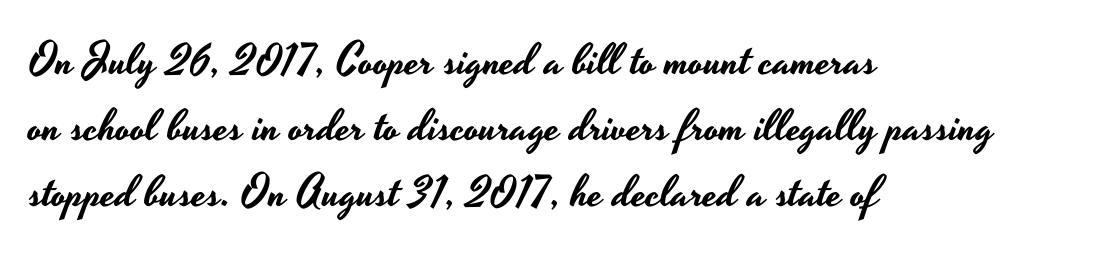
Q: Is the text italic (slanted)? A: Yes.
Q: Is the typeface a serif or a sans-serif typeface? A: Sans-serif.
Q: Is the text underlined? A: No.
Q: How is the paragraph aligned? A: Left-aligned.
Q: Is the spacing between letters normal or unusually wide? A: Normal.
Q: Is the spacing between lines tight, normal or loose? A: Normal.
Q: Width (condensed, normal, or wide)? A: Wide.
Q: Stroke contrast? A: Low.
Q: x-height? A: Small.
Q: Monospaced? A: No.
